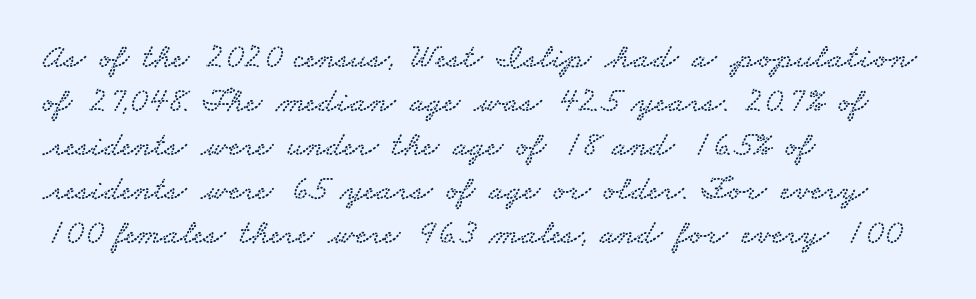
{"serif": "yes", "width": "wide", "stroke_contrast": "low", "x_height": "small", "monospaced": "no", "underline": "no", "align": "left", "line_spacing": "normal", "line_spacing_ratio": 1.26, "letter_spacing": "normal", "letter_spacing_em": 0.0, "glyph_px": 35}
